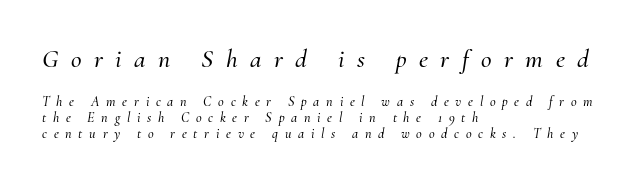
Is the lower block the larger one? No — the upper block carries the bigger type. The words here are not underlined. You could only call the tracking loose — the letters float apart. This is oblique type, the kind used for emphasis or titles. Line starts are locked; line ends wander.
